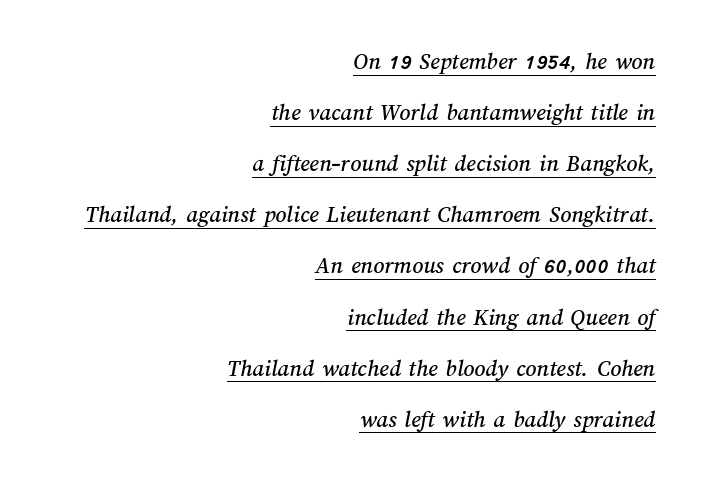
The image shows 24 px text type; set right-aligned, loose line spacing (2.13x), normal letter spacing, underlined.
